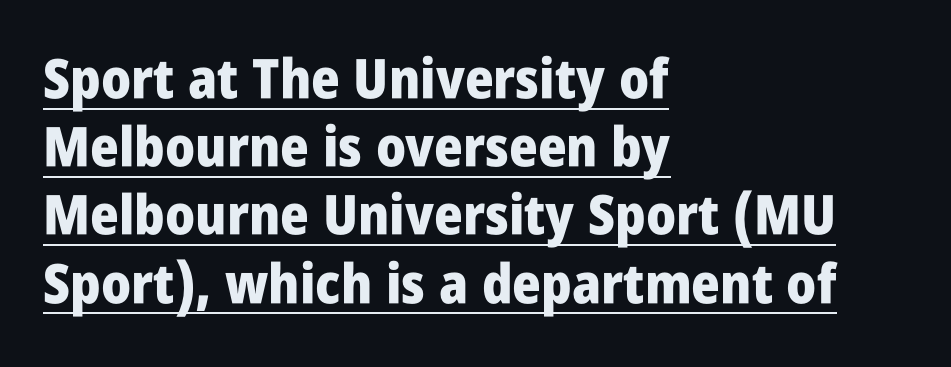
The image shows 55 px heavy, condensed sans-serif type, upright; set left-aligned, line spacing 1.24x, normal letter spacing, underlined; low stroke contrast and a large x-height.
